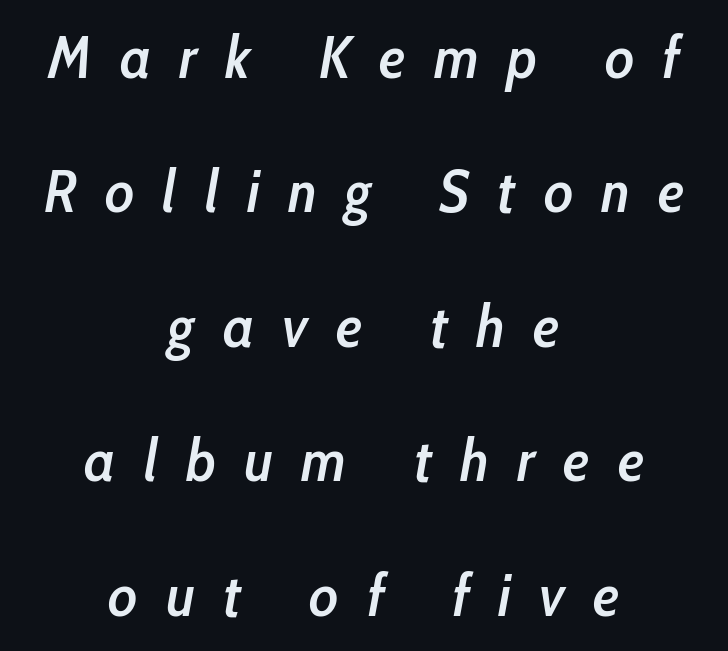
Centered paragraph, ragged on both sides. Slant detected: the letters are inclined. This block would shrink considerably if given ordinary leading; it's expanded now. The sample has been set in demibold, a notch under bold. Plain, unruled lines of type. This sample has the flowing, uneven cadence of proportional lettering.
